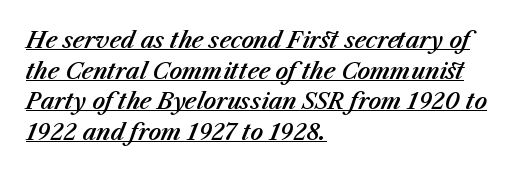
The image shows 22 px text type, italic (leaning right); set left-aligned, normal line spacing (1.39x), normal letter spacing, underlined.
